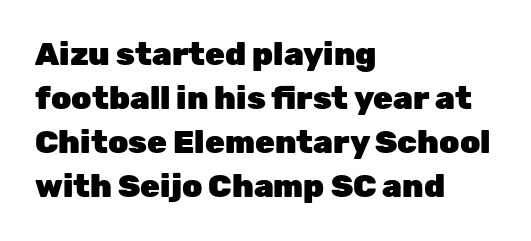
Nobody drew a line under any word here. You could call the tracking neutral — neither tight nor loose. Typographic density is high because the face is bold. Here the designer chose a conventional face with non-uniform glyph widths. Is there much room between lines? A standard amount, neither cramped nor airy. The face used here is a sans, in the tradition of grotesques and geometrics.
